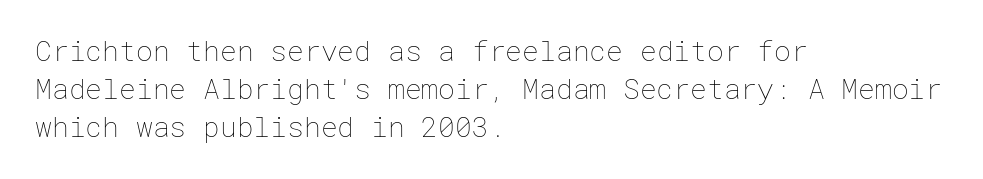
Q: Is the text bold? A: No.
Q: Is the text italic (slanted)? A: No, it is upright.
Q: Is the text underlined? A: No.
Q: How is the paragraph aligned? A: Left-aligned.
Q: Is the spacing between letters normal or unusually wide? A: Normal.
Q: Is the spacing between lines tight, normal or loose? A: Normal.
Q: Width (condensed, normal, or wide)? A: Normal.
Q: Stroke contrast? A: Low.
Q: x-height? A: Medium.
